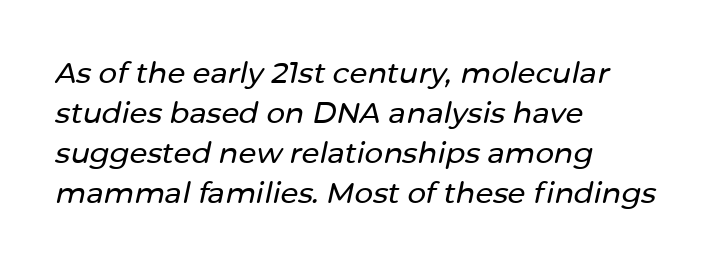
{"italic": "yes", "lean": "right", "slant_degrees": 12, "width": "normal", "stroke_contrast": "low", "x_height": "medium", "monospaced": "no", "underline": "no", "align": "left", "line_spacing": "normal", "line_spacing_ratio": 1.38, "letter_spacing": "normal", "letter_spacing_em": 0.0, "glyph_px": 29}
